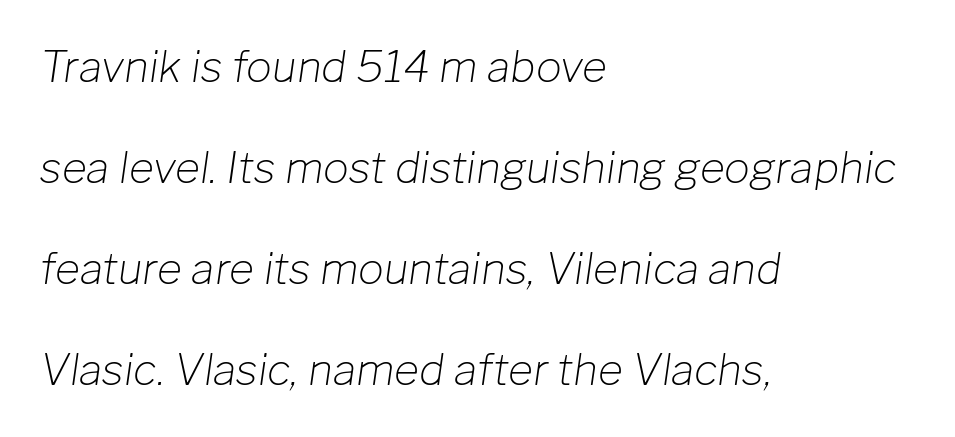
The image shows 43 px light type, italic (leaning right); set left-aligned, loose line spacing (2.35x), normal letter spacing, not underlined; low stroke contrast and a medium x-height.
